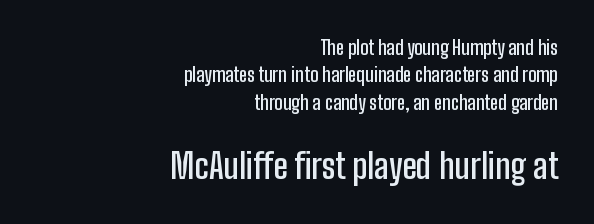
Ascenders rise straight up at ninety degrees. The rendering keeps characters at their native spacing. Letterform terminals end flat and unadorned throughout the passage. The line-height multiplier appears to be the usual default. The face used here is proportionally spaced, like ordinary book or web type.
